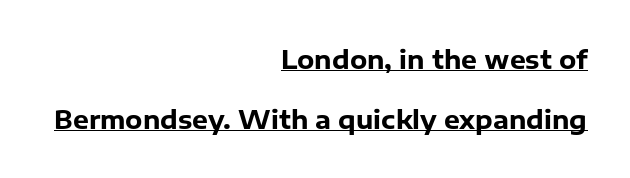
{"italic": "no", "bold": "yes", "underline": "yes", "align": "right", "line_spacing": "loose", "line_spacing_ratio": 2.4, "letter_spacing": "normal", "letter_spacing_em": 0.0, "glyph_px": 25}
